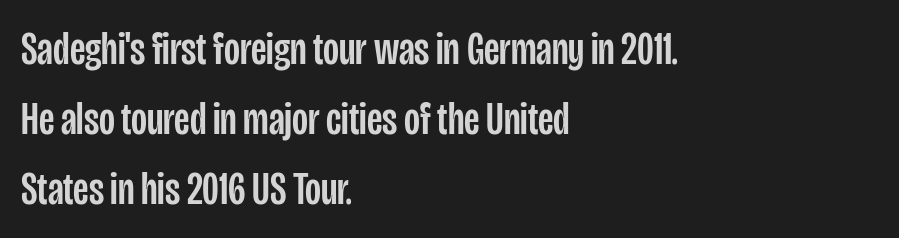
{"serif": "no", "italic": "no", "width": "condensed", "stroke_contrast": "low", "x_height": "large", "monospaced": "no", "underline": "no", "align": "left", "line_spacing": "normal", "line_spacing_ratio": 1.52, "letter_spacing": "normal", "letter_spacing_em": 0.0, "glyph_px": 46}
